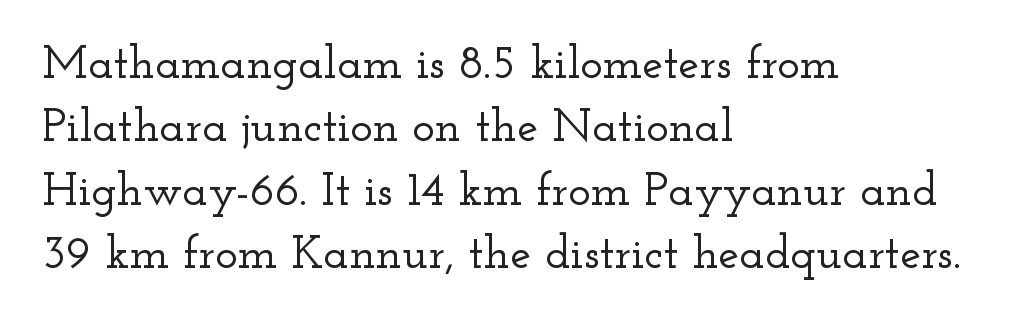
Q: Is the text italic (slanted)? A: No, it is upright.
Q: Is the typeface a serif or a sans-serif typeface? A: Serif.
Q: Is the text underlined? A: No.
Q: How is the paragraph aligned? A: Left-aligned.
Q: Is the spacing between letters normal or unusually wide? A: Normal.
Q: Is the spacing between lines tight, normal or loose? A: Normal.
Q: Width (condensed, normal, or wide)? A: Wide.
Q: Stroke contrast? A: Low.
Q: x-height? A: Small.
Q: Monospaced? A: No.
